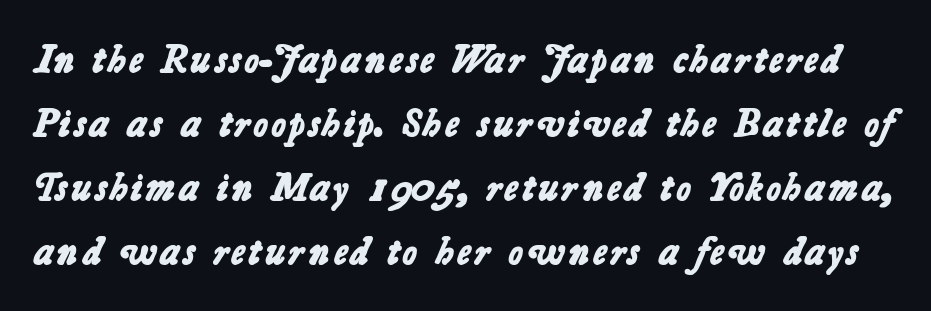
Q: Is the text bold? A: Yes.
Q: Is the typeface a serif or a sans-serif typeface? A: Sans-serif.
Q: Is the text underlined? A: No.
Q: Is the spacing between letters normal or unusually wide? A: Normal.
Q: Is the spacing between lines tight, normal or loose? A: Normal.
Q: Width (condensed, normal, or wide)? A: Normal.
Q: Stroke contrast? A: Low.
Q: x-height? A: Medium.
Q: Monospaced? A: No.
